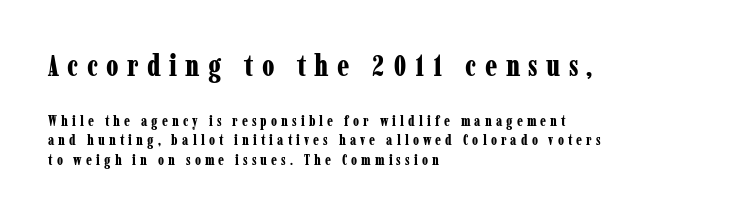
The image shows 29 px bold, condensed serif type, upright; set left-aligned, normal line spacing (1.4x), unusually wide letter spacing (+0.29 em), not underlined; the first (top) block is 2.07x larger; low stroke contrast and a medium x-height.
